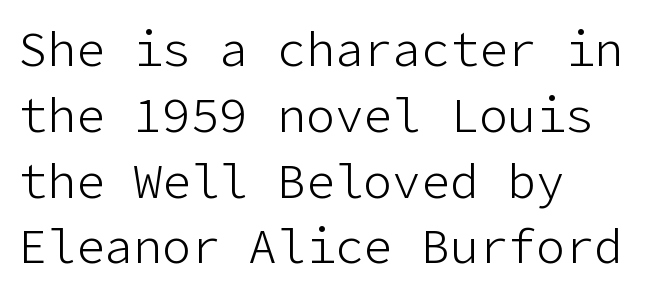
Q: Is the text bold? A: No.
Q: Is the text italic (slanted)? A: No, it is upright.
Q: Is the typeface a serif or a sans-serif typeface? A: Sans-serif.
Q: Is the text underlined? A: No.
Q: How is the paragraph aligned? A: Left-aligned.
Q: Is the spacing between letters normal or unusually wide? A: Normal.
Q: Is the spacing between lines tight, normal or loose? A: Normal.
Q: Width (condensed, normal, or wide)? A: Normal.
Q: Stroke contrast? A: Low.
Q: x-height? A: Medium.
